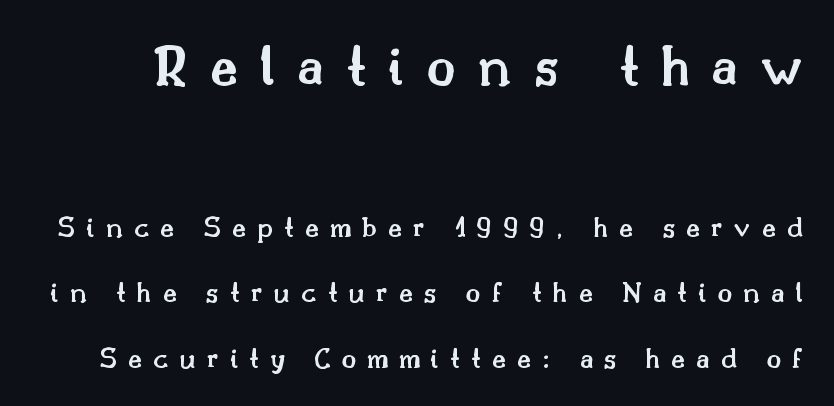
The image shows 60 px semibold serif type, upright; set loose line spacing (2.18x), unusually wide letter spacing (+0.37 em), not underlined; the first (top) block is 2.0x larger; medium stroke contrast and a small x-height.
